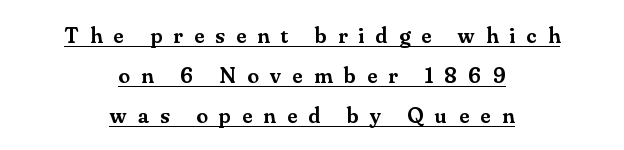
{"italic": "no", "bold": "semi", "underline": "yes", "align": "center", "line_spacing_ratio": 1.75, "letter_spacing": "wide", "letter_spacing_em": 0.49, "glyph_px": 23}
